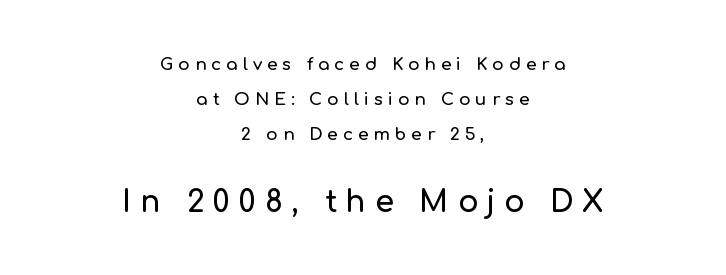
{"serif": "no", "italic": "no", "width": "normal", "stroke_contrast": "low", "x_height": "medium", "monospaced": "no", "underline": "no", "align": "center", "line_spacing": "loose", "line_spacing_ratio": 2.07, "letter_spacing": "wide", "letter_spacing_em": 0.29, "larger_block": "second", "size_ratio": 1.76, "glyph_px": 30}
